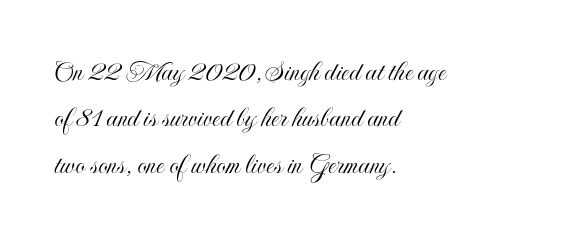
{"width": "condensed", "x_height": "small", "monospaced": "no", "underline": "no", "align": "left", "line_spacing": "normal", "line_spacing_ratio": 1.55, "letter_spacing": "normal", "letter_spacing_em": 0.0, "glyph_px": 30}
